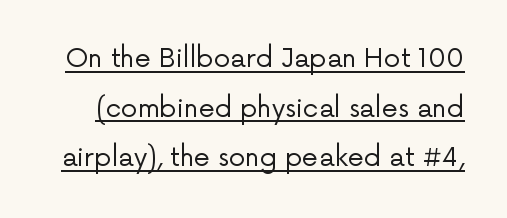
{"italic": "no", "bold": "no", "underline": "yes", "line_spacing": "loose", "line_spacing_ratio": 1.91, "letter_spacing": "normal", "letter_spacing_em": 0.0, "glyph_px": 26}
